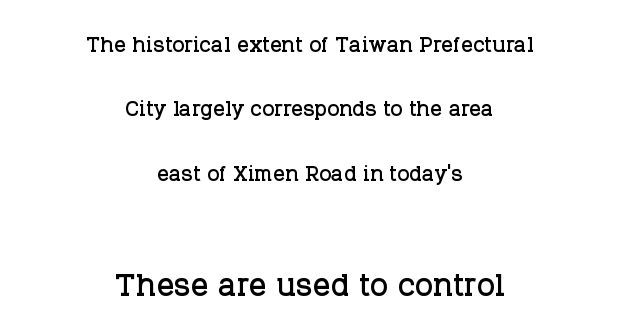
These lines were composed using upright roman letters. Notice how the passage keeps no hard edge, just a central spine. Leading is clearly above the norm, producing a sparse column. Looks like regular typesetting: each glyph gets only the width it needs. Larger block? The one below; the one above is distinctly smaller.
